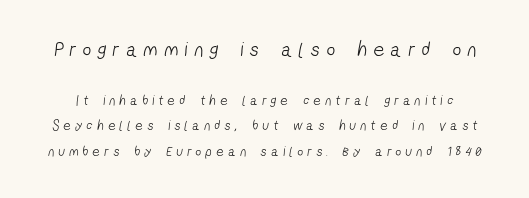
The image shows 21 px text type; set line spacing 1.79x, unusually wide letter spacing (+0.33 em), not underlined; the first (top) block is 1.5x larger.
